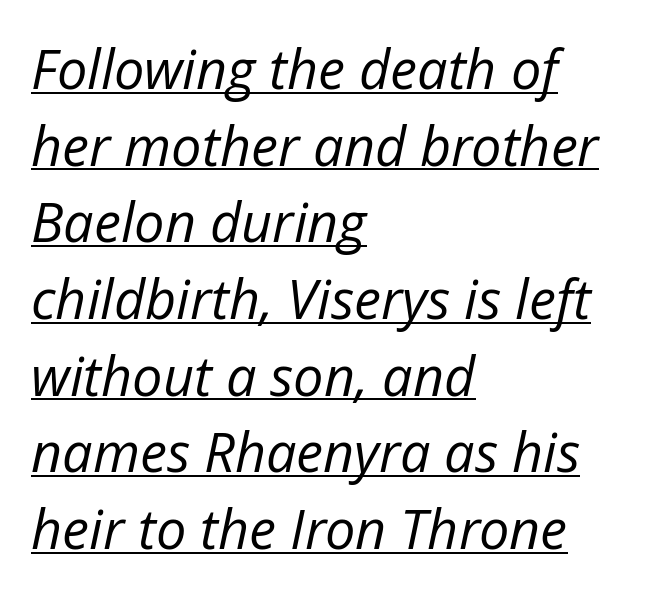
The image shows 54 px regular-weight type, italic (leaning right); set left-aligned, normal line spacing (1.42x), normal letter spacing, underlined; low stroke contrast and a medium x-height.
